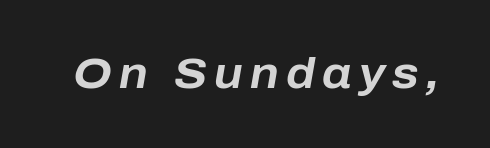
The image shows 43 px bold type, italic (leaning right); set not underlined; low stroke contrast and a medium x-height.
